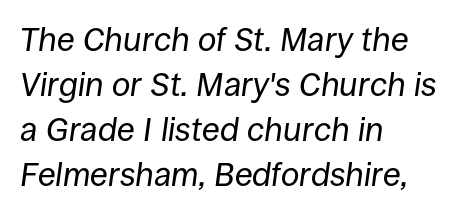
Descenders are the only things crossing below the line. Looking at the ascenders, they clearly lean. Notice how the passage keeps a crisp vertical edge on the left only. The face used here is proportionally spaced, like ordinary book or web type.
